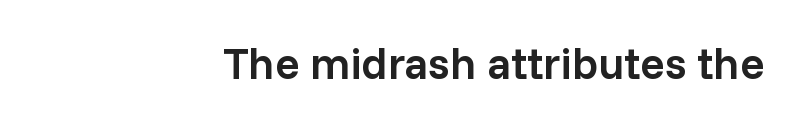
The image shows 45 px semibold sans-serif type, upright; set right-aligned, normal letter spacing, not underlined; low stroke contrast and a medium x-height.
